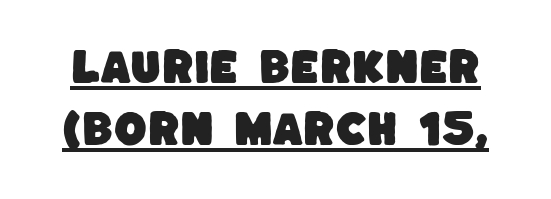
{"serif": "no", "width": "normal", "stroke_contrast": "low", "x_height": "large", "monospaced": "no", "underline": "yes", "line_spacing": "normal", "line_spacing_ratio": 1.64, "letter_spacing": "normal", "letter_spacing_em": 0.0, "glyph_px": 38}
